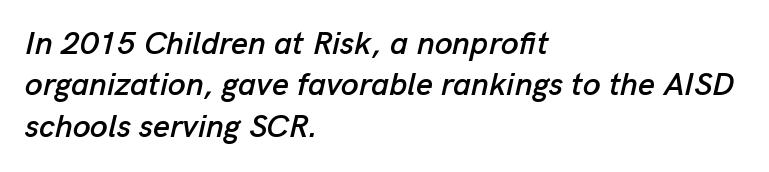
This sample has the flowing, uneven cadence of proportional lettering. The horizontal fit of the characters is conventional and even. The compositor pushed each line to the left boundary. Only glyphs here, with clear space below each row.
